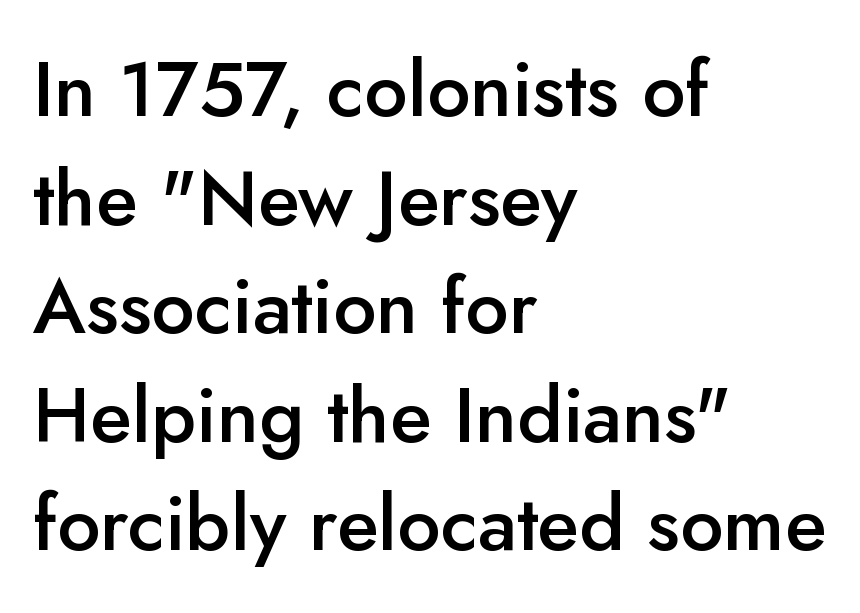
{"serif": "no", "italic": "no", "bold": "semi", "weight": "semibold", "width": "normal", "stroke_contrast": "low", "x_height": "small", "monospaced": "no", "underline": "no", "align": "left", "line_spacing": "normal", "line_spacing_ratio": 1.41, "letter_spacing": "normal", "letter_spacing_em": 0.0, "glyph_px": 77}
